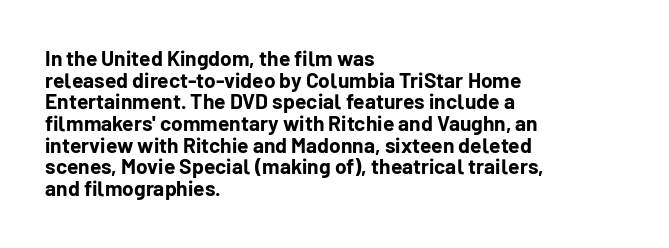
The image shows 21 px bold type, upright; set left-aligned, tight line spacing (1.03x), normal letter spacing, not underlined.
